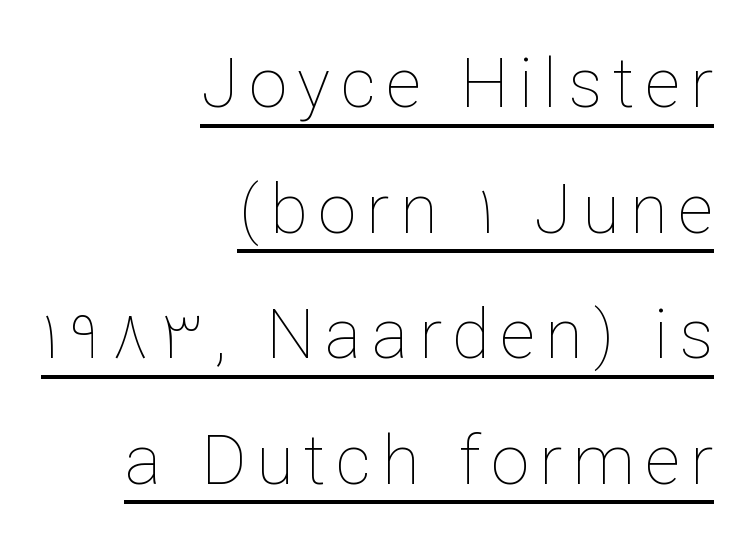
The image shows 69 px thin type, upright; set right-aligned, line spacing 1.82x, underlined; low stroke contrast and a medium x-height.
